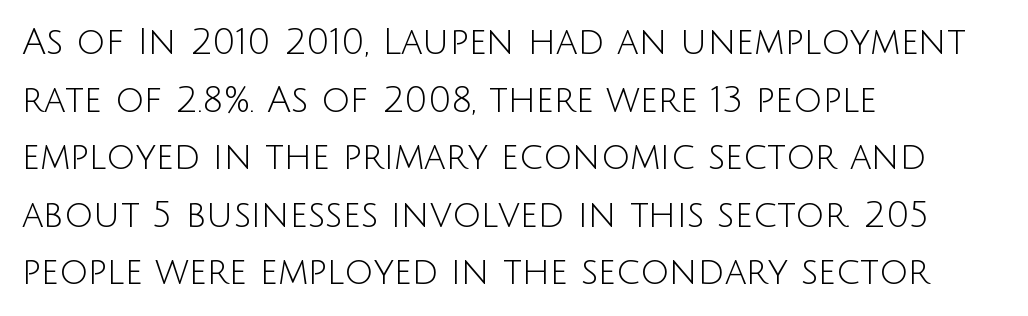
Honestly, the row spacing looks completely unremarkable. The zone under the glyphs is completely vacant. The type is set solid horizontally, with unmodified tracking. Think of a printed novel: that variable character pitch is what you see here.
